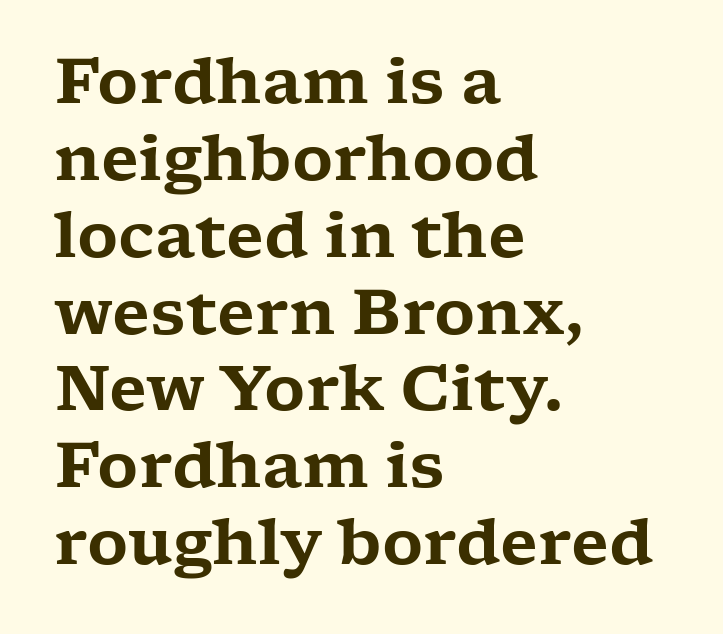
{"serif": "yes", "italic": "no", "width": "wide", "stroke_contrast": "low", "x_height": "medium", "monospaced": "no", "underline": "no", "align": "left", "line_spacing_ratio": 1.22, "letter_spacing": "normal", "letter_spacing_em": 0.0, "glyph_px": 63}
